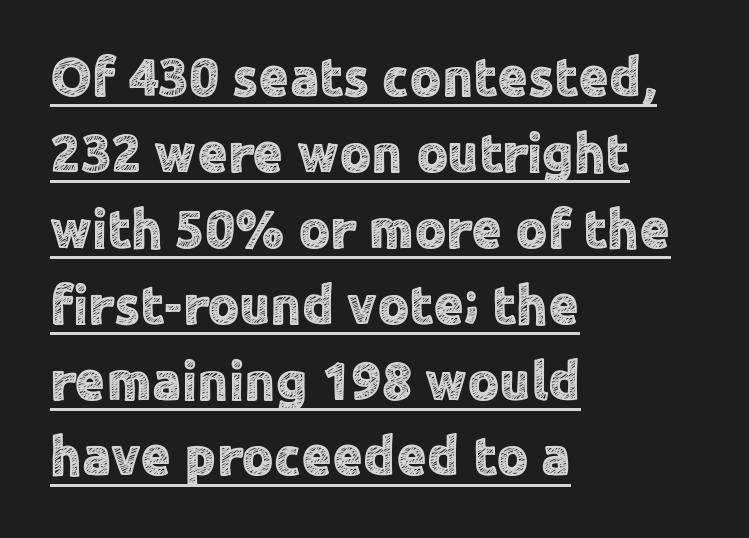
Line beginnings align vertically; line endings do not. When letters stand straight like this, we call the style roman or upright. These lines sit exactly where default settings would place them. Standard letterfit; no display-style spreading of the glyphs. In terms of letterform style, serifs are entirely absent.
